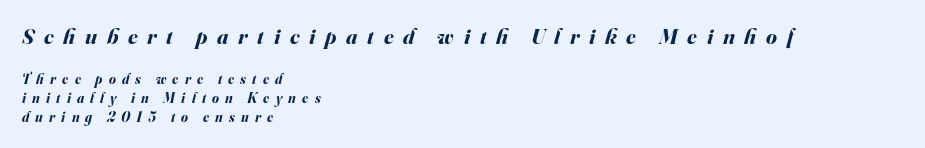
The image shows 22 px bold type, italic (leaning right); set left-aligned, normal line spacing (1.36x), unusually wide letter spacing (+0.44 em), not underlined; the first (top) block is 1.57x larger.
